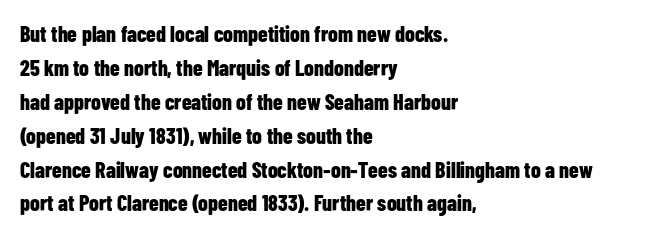
The image shows 22 px bold type, upright; set left-aligned, normal line spacing (1.54x), normal letter spacing, not underlined.
